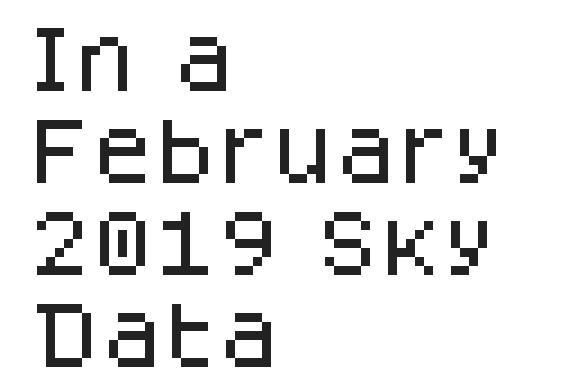
The image shows 72 px sans-serif type, upright; set left-aligned, normal line spacing (1.28x), normal letter spacing, not underlined; low stroke contrast and a large x-height.
